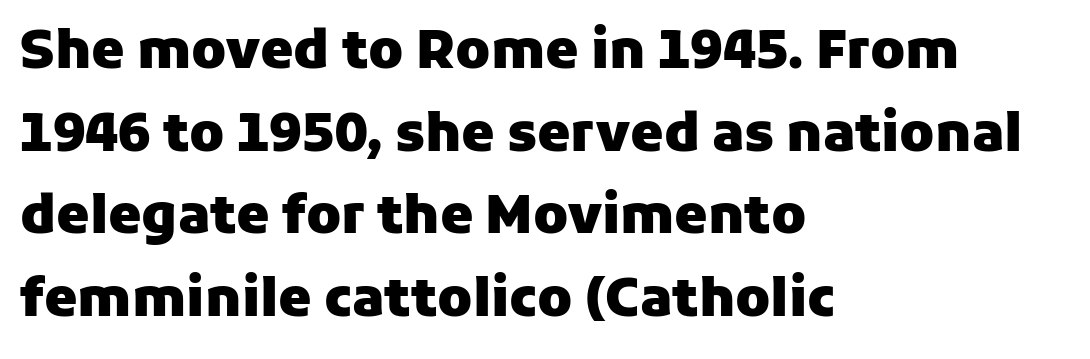
The passage shown is not underscored anywhere. Default kerning and tracking; the words read as compact shapes. Summary of weight: heavy, a full bold. The ragged edge is on the right, which tells us the setting is flush left.
